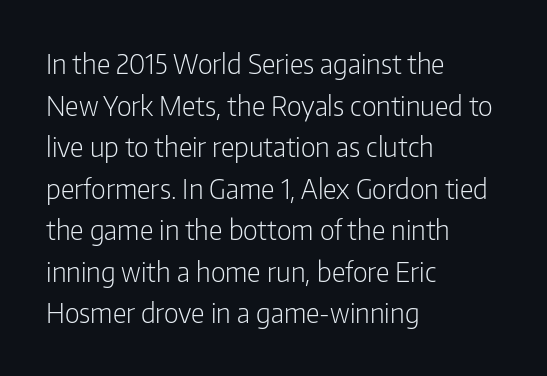
Q: Is the text bold? A: No.
Q: Is the text italic (slanted)? A: No, it is upright.
Q: Is the text underlined? A: No.
Q: How is the paragraph aligned? A: Left-aligned.
Q: Is the spacing between letters normal or unusually wide? A: Normal.
Q: Is the spacing between lines tight, normal or loose? A: Normal.
